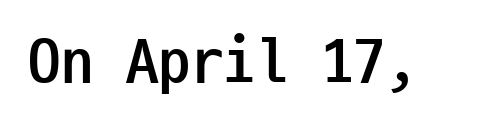
Q: Is the text bold? A: Yes.
Q: Is the text italic (slanted)? A: No, it is upright.
Q: Is the typeface a serif or a sans-serif typeface? A: Sans-serif.
Q: Is the text underlined? A: No.
Q: Is the spacing between letters normal or unusually wide? A: Normal.
Q: Width (condensed, normal, or wide)? A: Condensed.
Q: Stroke contrast? A: Low.
Q: x-height? A: Medium.
Q: Monospaced? A: Yes.
